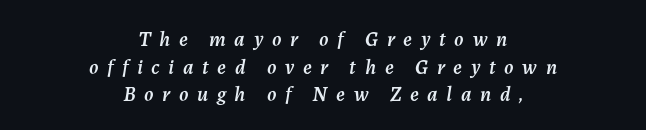
The image shows 21 px text type, italic (leaning right); set centered, normal line spacing (1.31x), unusually wide letter spacing (+0.41 em), not underlined.
